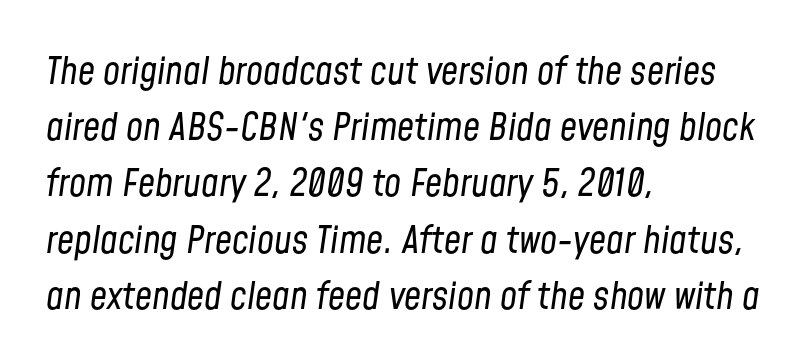
Is there much room between lines? A standard amount, neither cramped nor airy. The weight would be labelled regular, book, light, or lighter still. The letters sit at their default tracking, neither squeezed nor spread. Line beginnings align vertically; line endings do not. Slant detected: the letters are inclined.
